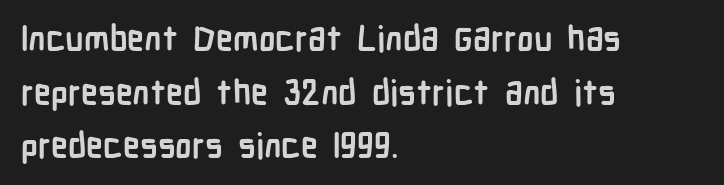
{"serif": "no", "italic": "no", "bold": "yes", "weight": "semibold", "width": "condensed", "stroke_contrast": "low", "x_height": "medium", "monospaced": "no", "underline": "no", "align": "left", "line_spacing": "normal", "line_spacing_ratio": 1.58, "letter_spacing": "normal", "letter_spacing_em": 0.0, "glyph_px": 34}
